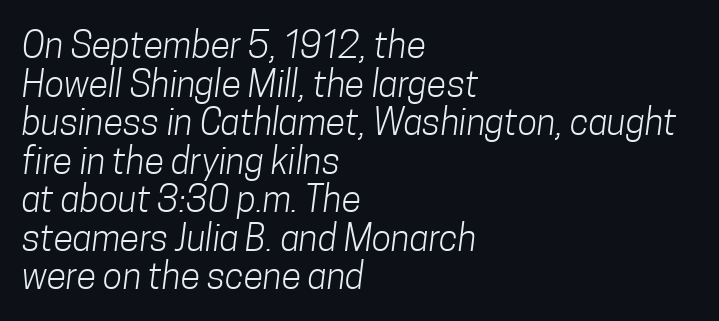
Stroke terminals: plain, sans-serif. The text block is weighted toward the left margin, trailing off unevenly rightward. Here the designer chose a conventional face with non-uniform glyph widths. Honestly, the rows look squashed on top of each other. These lines keep a tight, regular rhythm from letter to letter. This rendering features lettering with no underline.
